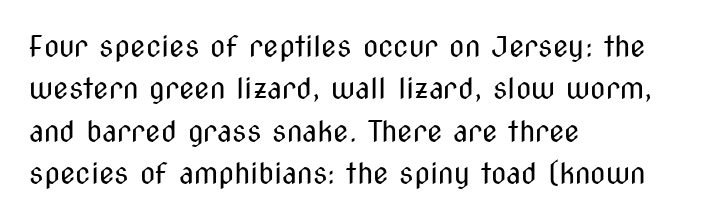
{"serif": "no", "italic": "no", "bold": "no", "weight": "regular", "width": "condensed", "stroke_contrast": "medium", "x_height": "medium", "monospaced": "no", "underline": "no", "align": "left", "line_spacing": "normal", "line_spacing_ratio": 1.51, "letter_spacing": "normal", "letter_spacing_em": 0.0, "glyph_px": 28}
